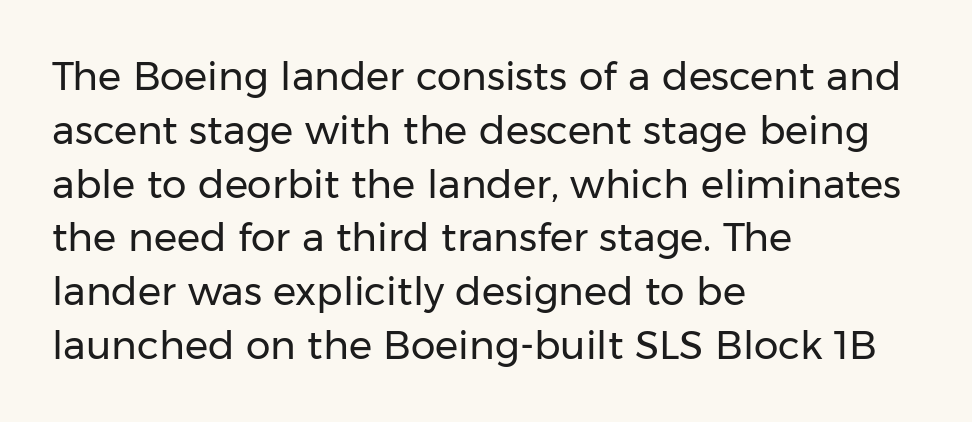
The image shows 39 px regular-weight sans-serif type, upright; set left-aligned, normal line spacing (1.38x), normal letter spacing, not underlined; low stroke contrast and a medium x-height.
